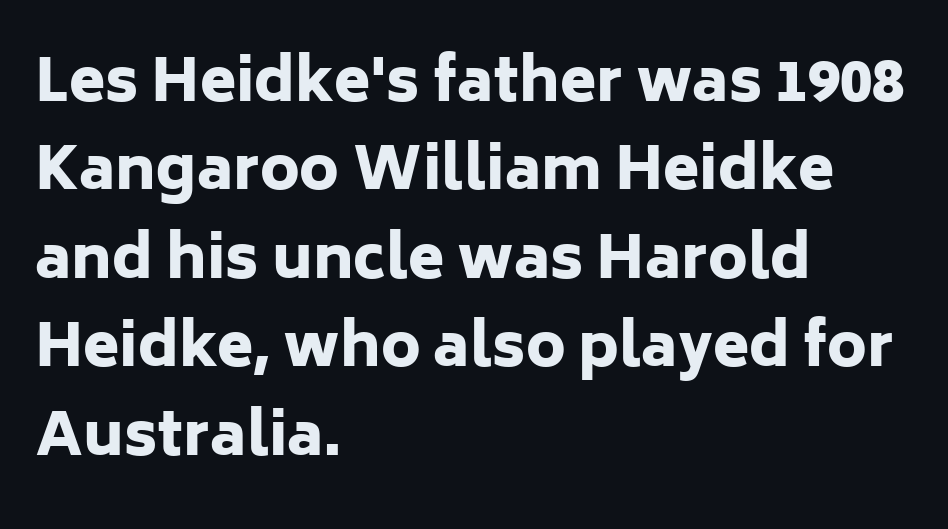
Q: Is the text bold? A: Yes.
Q: Is the text italic (slanted)? A: No, it is upright.
Q: Is the typeface a serif or a sans-serif typeface? A: Sans-serif.
Q: Is the text underlined? A: No.
Q: How is the paragraph aligned? A: Left-aligned.
Q: Is the spacing between letters normal or unusually wide? A: Normal.
Q: Is the spacing between lines tight, normal or loose? A: Normal.
Q: Width (condensed, normal, or wide)? A: Normal.
Q: Stroke contrast? A: Low.
Q: x-height? A: Medium.
Q: Monospaced? A: No.
